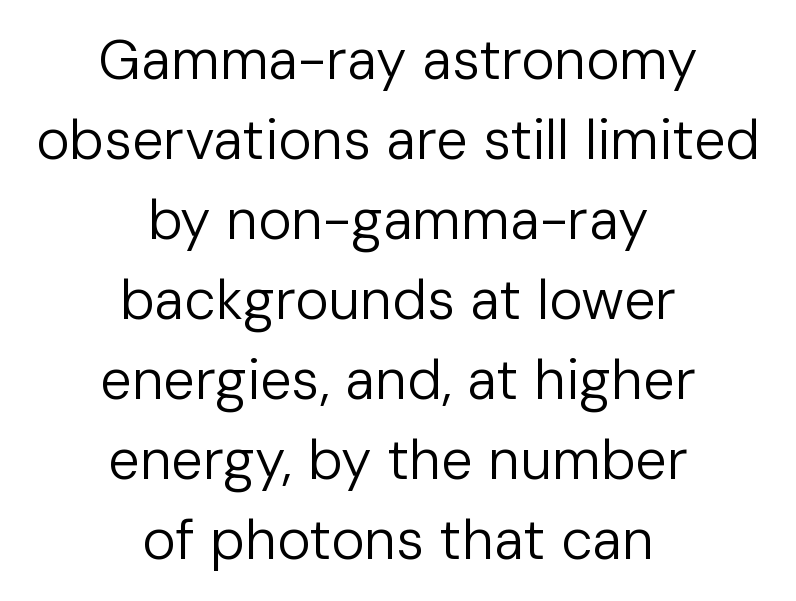
Q: Is the text bold? A: No.
Q: Is the text italic (slanted)? A: No, it is upright.
Q: Is the typeface a serif or a sans-serif typeface? A: Sans-serif.
Q: Is the text underlined? A: No.
Q: How is the paragraph aligned? A: Centered.
Q: Is the spacing between letters normal or unusually wide? A: Normal.
Q: Is the spacing between lines tight, normal or loose? A: Normal.
Q: Width (condensed, normal, or wide)? A: Normal.
Q: Stroke contrast? A: Low.
Q: x-height? A: Medium.
Q: Monospaced? A: No.
